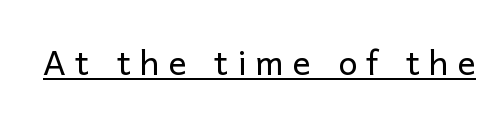
{"serif": "no", "italic": "no", "bold": "no", "weight": "light", "width": "normal", "stroke_contrast": "low", "x_height": "medium", "monospaced": "no", "underline": "yes", "letter_spacing": "wide", "letter_spacing_em": 0.2, "glyph_px": 45}
